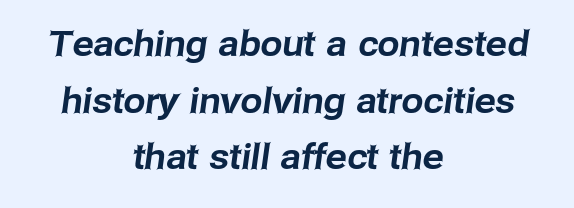
Q: Is the typeface a serif or a sans-serif typeface? A: Sans-serif.
Q: Is the text underlined? A: No.
Q: How is the paragraph aligned? A: Centered.
Q: Is the spacing between letters normal or unusually wide? A: Normal.
Q: Is the spacing between lines tight, normal or loose? A: Normal.
Q: Width (condensed, normal, or wide)? A: Normal.
Q: Stroke contrast? A: Low.
Q: x-height? A: Medium.
Q: Monospaced? A: No.
